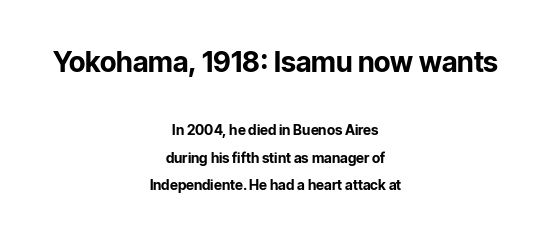
The image shows 28 px bold sans-serif type, upright; set centered, loose line spacing (1.96x), normal letter spacing, not underlined; the first (top) block is 2.0x larger; low stroke contrast and a medium x-height.
